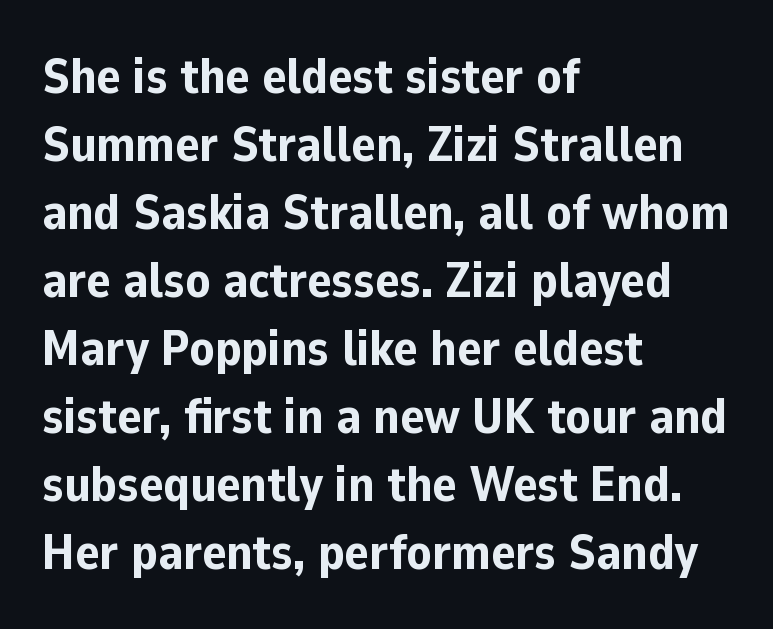
Q: Is the text bold? A: Yes.
Q: Is the text italic (slanted)? A: No, it is upright.
Q: Is the typeface a serif or a sans-serif typeface? A: Sans-serif.
Q: Is the text underlined? A: No.
Q: How is the paragraph aligned? A: Left-aligned.
Q: Is the spacing between letters normal or unusually wide? A: Normal.
Q: Is the spacing between lines tight, normal or loose? A: Normal.
Q: Width (condensed, normal, or wide)? A: Normal.
Q: Stroke contrast? A: Low.
Q: x-height? A: Medium.
Q: Monospaced? A: No.
